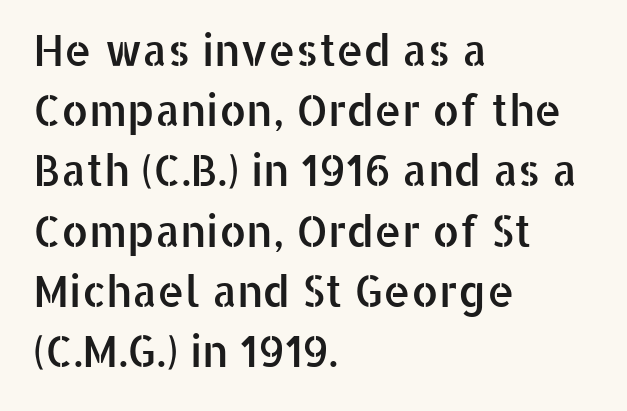
Q: Is the text italic (slanted)? A: No, it is upright.
Q: Is the typeface a serif or a sans-serif typeface? A: Sans-serif.
Q: Is the text underlined? A: No.
Q: How is the paragraph aligned? A: Left-aligned.
Q: Is the spacing between letters normal or unusually wide? A: Normal.
Q: Is the spacing between lines tight, normal or loose? A: Normal.
Q: Width (condensed, normal, or wide)? A: Normal.
Q: Stroke contrast? A: Low.
Q: x-height? A: Medium.
Q: Monospaced? A: No.
